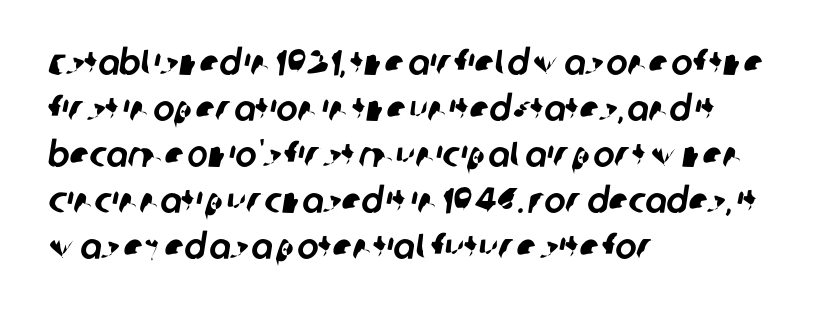
{"serif": "no", "width": "normal", "stroke_contrast": "low", "x_height": "large", "monospaced": "no", "underline": "no", "align": "left", "line_spacing": "normal", "line_spacing_ratio": 1.28, "letter_spacing": "normal", "letter_spacing_em": 0.0, "glyph_px": 36}
